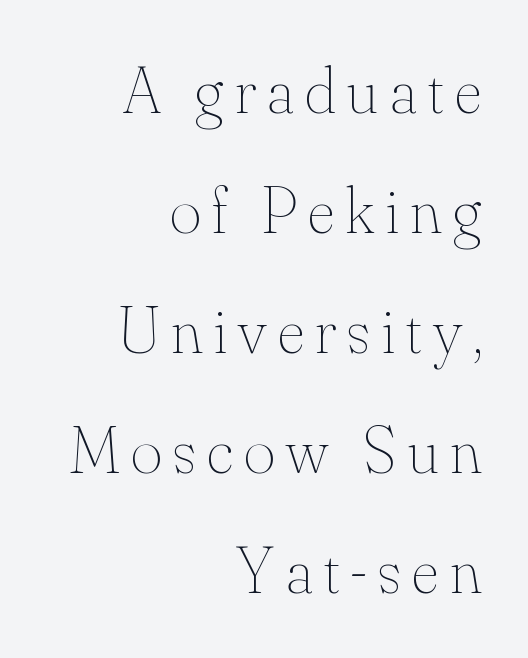
Q: Is the text bold? A: No.
Q: Is the text italic (slanted)? A: No, it is upright.
Q: Is the text underlined? A: No.
Q: How is the paragraph aligned? A: Right-aligned.
Q: Width (condensed, normal, or wide)? A: Normal.
Q: Stroke contrast? A: Medium.
Q: x-height? A: Small.
Q: Monospaced? A: No.
